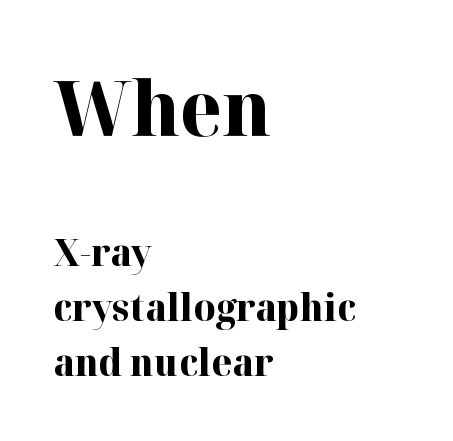
{"serif": "yes", "italic": "no", "bold": "yes", "weight": "bold", "width": "normal", "stroke_contrast": "high", "x_height": "medium", "monospaced": "no", "underline": "no", "align": "left", "line_spacing": "normal", "line_spacing_ratio": 1.44, "letter_spacing": "normal", "letter_spacing_em": 0.0, "larger_block": "first", "size_ratio": 2.03, "glyph_px": 77}
